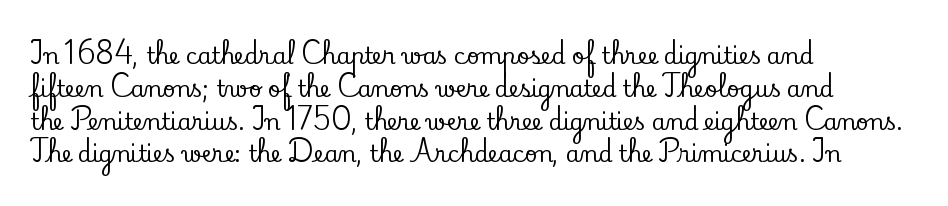
{"italic": "no", "underline": "no", "align": "left", "line_spacing": "normal", "line_spacing_ratio": 1.49, "letter_spacing": "normal", "letter_spacing_em": 0.0, "glyph_px": 22}
